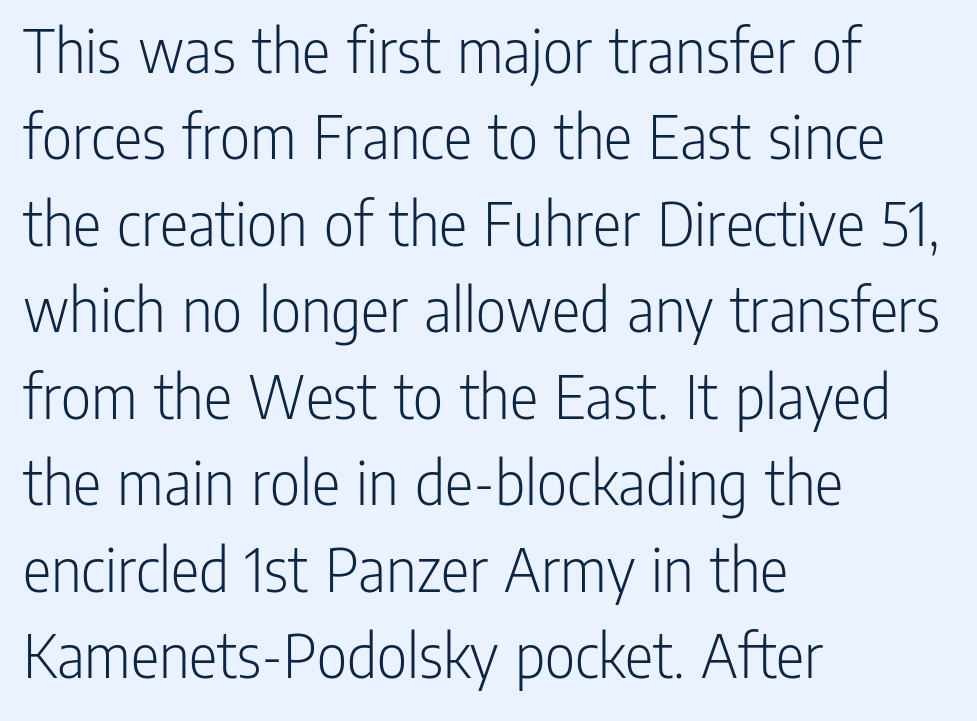
Proportional: the letters do not fall into vertical columns. Horizontal alignment here is leftward, the default for most running prose. It's the straight-up-and-down kind of type. Is the stroke heavy? The answer is a plain regular-or-lighter. Between one letter and the next there's only the usual sliver of space.
